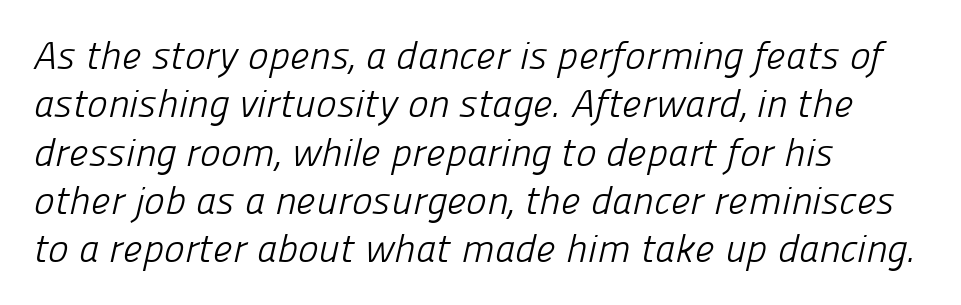
The image shows 39 px light sans-serif type; set left-aligned, line spacing 1.24x, normal letter spacing, not underlined; low stroke contrast and a medium x-height.
